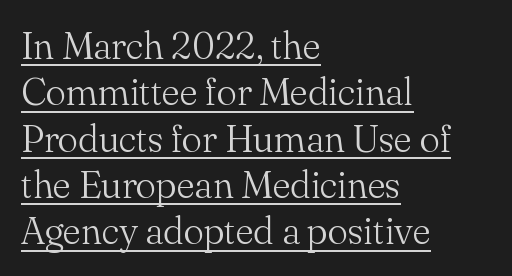
{"serif": "yes", "italic": "no", "bold": "no", "weight": "light", "width": "normal", "stroke_contrast": "medium", "x_height": "small", "monospaced": "no", "underline": "yes", "align": "left", "line_spacing_ratio": 1.22, "letter_spacing": "normal", "letter_spacing_em": 0.0, "glyph_px": 38}
